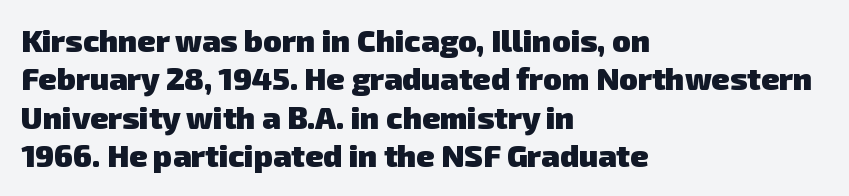
Q: Is the text bold? A: Yes.
Q: Is the typeface a serif or a sans-serif typeface? A: Sans-serif.
Q: Is the text underlined? A: No.
Q: How is the paragraph aligned? A: Left-aligned.
Q: Is the spacing between letters normal or unusually wide? A: Normal.
Q: Width (condensed, normal, or wide)? A: Normal.
Q: Stroke contrast? A: Low.
Q: x-height? A: Medium.
Q: Monospaced? A: No.
